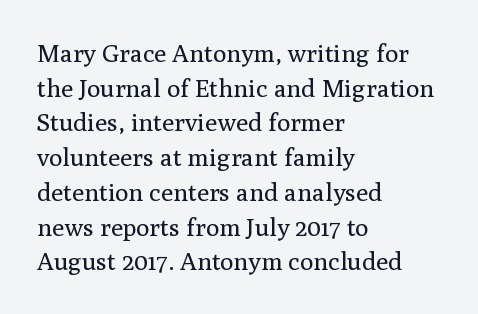
The image shows 25 px text type, upright; set left-aligned, normal line spacing (1.39x), normal letter spacing, not underlined.
